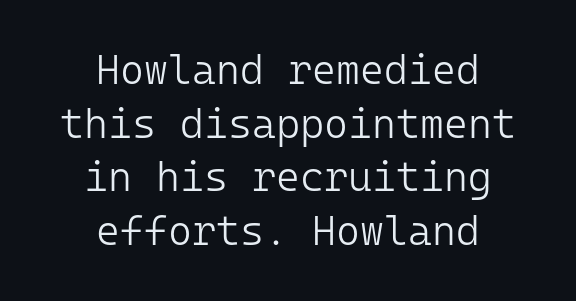
The image shows 41 px light sans-serif type, upright, monospaced; set centered, normal line spacing (1.31x), normal letter spacing, not underlined; low stroke contrast and a medium x-height.
